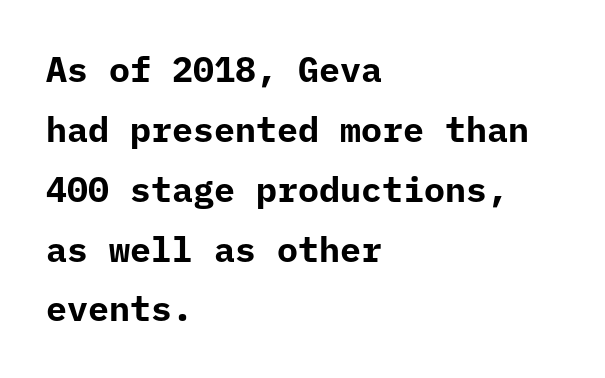
Stroke terminals: plain, sans-serif. The paragraph has a hard left edge and a soft right edge. Tracking here is standard; glyphs follow each other at the usual distance. Characters remain perfectly vertical along every line. Spacing verdict: monospaced, one width for all characters. Descenders are the only things crossing below the line.
